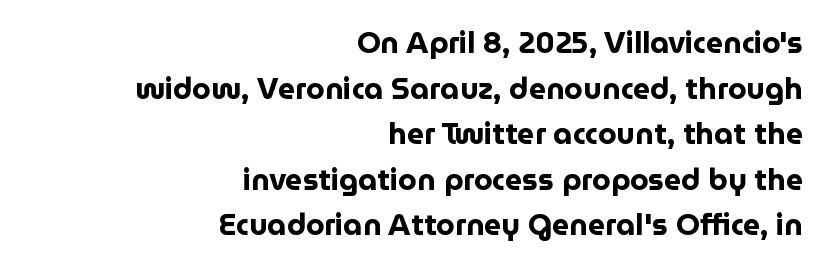
Classification — sans serif. Thick stems and heavy bowls — unmistakably bold. The block of text has a typical density, with ordinary space between rows. If you drew a line through each stem, it would be perfectly vertical. A typesetter would call this proportional, since set widths differ per character. The specimen omits any rule beneath the text block's lines.
